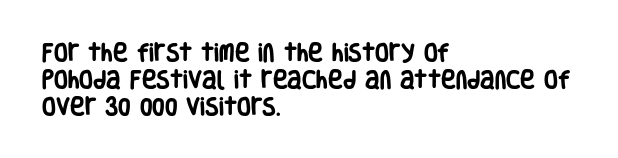
The font's upright variant was chosen for this text. Notice how the passage keeps a crisp vertical edge on the left only. Honestly, the row spacing looks completely unremarkable. Bare-footed words on every line.
